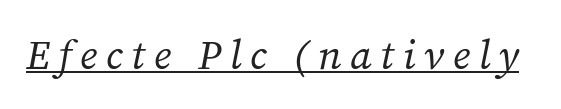
{"serif": "yes", "italic": "yes", "lean": "right", "slant_degrees": 12, "bold": "no", "weight": "regular", "width": "normal", "stroke_contrast": "medium", "x_height": "medium", "monospaced": "no", "underline": "yes", "letter_spacing": "wide", "letter_spacing_em": 0.21, "glyph_px": 41}
